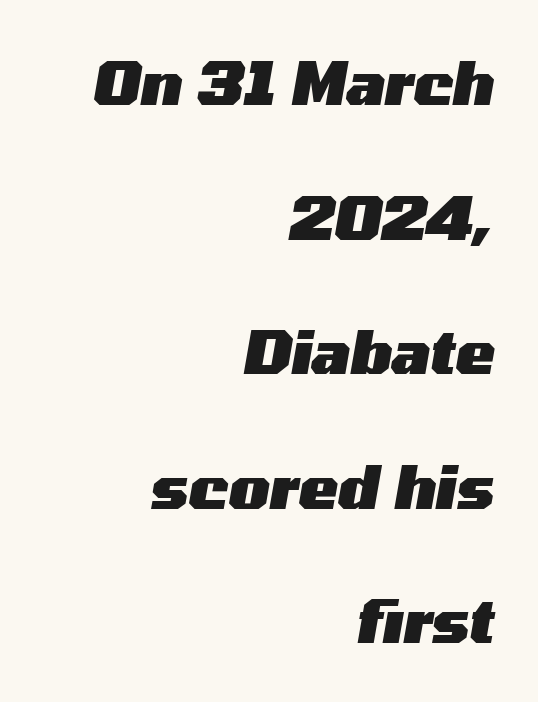
The image shows 59 px heavy, wide type, italic (leaning right); set right-aligned, loose line spacing (2.28x), normal letter spacing, not underlined; medium stroke contrast and a medium x-height.
